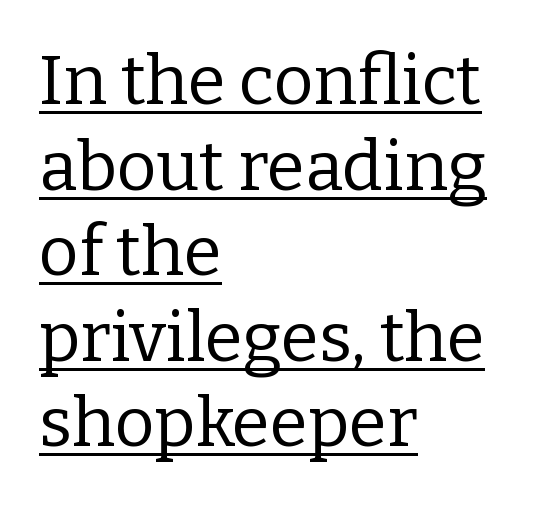
The image shows 69 px regular-weight serif type, upright; set left-aligned, line spacing 1.24x, normal letter spacing, underlined; low stroke contrast and a medium x-height.
